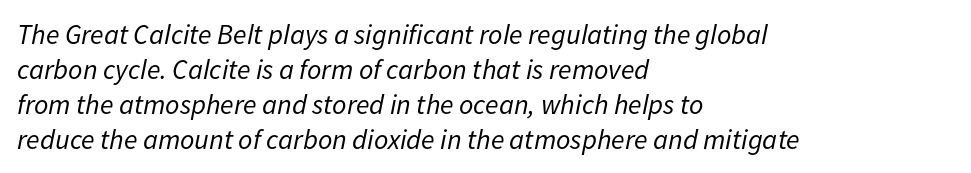
Teacher's note: observe the even left margin — that is flush-left alignment. A typesetter would mark this as italic. Nobody touched the tracking dial on this one. The passage shown stacks its lines at a standard gap. This sample has the flowing, uneven cadence of proportional lettering.
